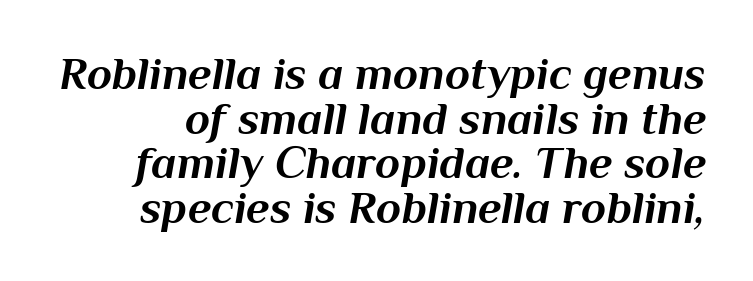
The image shows 46 px bold type, italic (leaning right); set tight line spacing (0.97x), normal letter spacing, not underlined; medium stroke contrast and a medium x-height.
